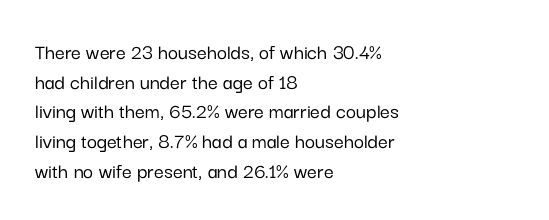
The image shows 22 px text type, upright; set left-aligned, normal line spacing (1.35x), normal letter spacing, not underlined.
